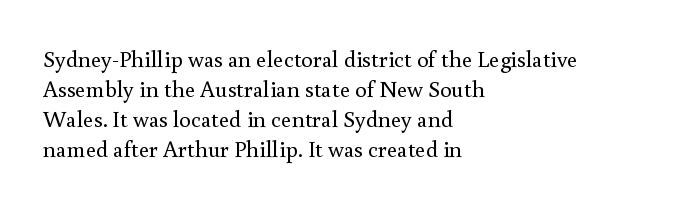
The image shows 23 px text type, upright; set left-aligned, normal line spacing (1.3x), normal letter spacing, not underlined.
